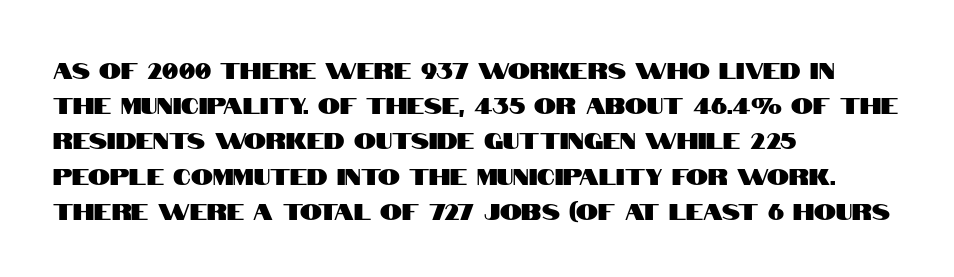
The face used here is rendered with its standard letterfit. A bare baseline throughout the passage. The compositor pushed each line to the left boundary. Regarding leading, the lines here are spaced in the standard way.
